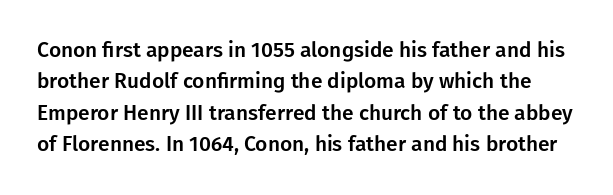
Q: Is the text italic (slanted)? A: No, it is upright.
Q: Is the text underlined? A: No.
Q: Is the spacing between letters normal or unusually wide? A: Normal.
Q: Is the spacing between lines tight, normal or loose? A: Normal.
